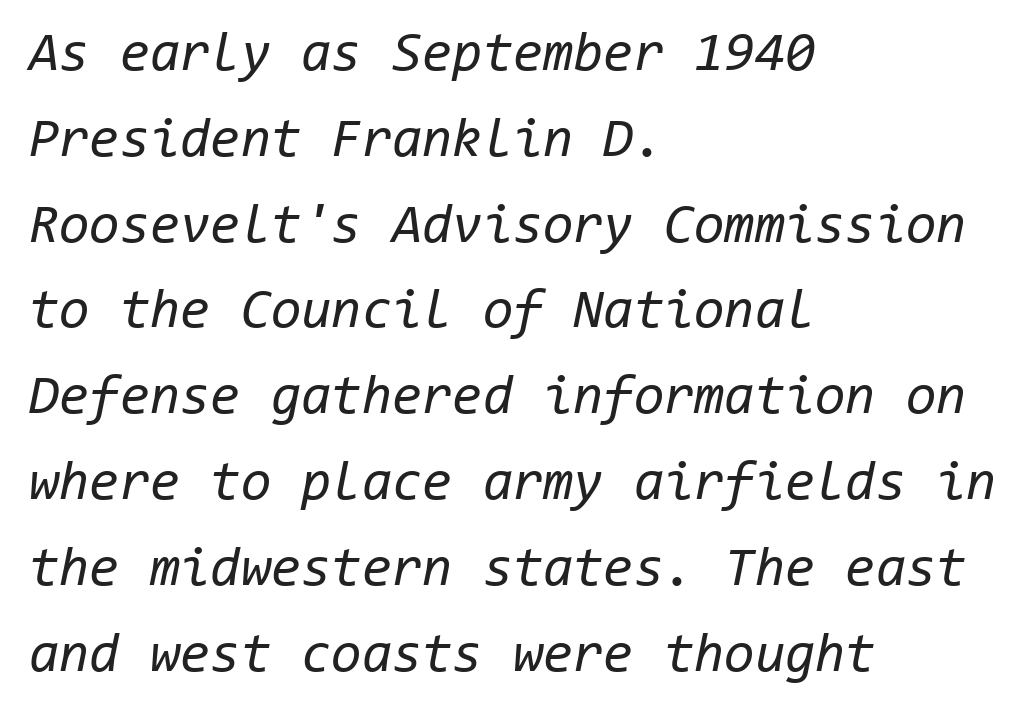
Q: Is the text bold? A: No.
Q: Is the text italic (slanted)? A: Yes, it leans right by about 11 degrees.
Q: Is the text underlined? A: No.
Q: How is the paragraph aligned? A: Left-aligned.
Q: Is the spacing between letters normal or unusually wide? A: Normal.
Q: Is the spacing between lines tight, normal or loose? A: Normal.
Q: Width (condensed, normal, or wide)? A: Normal.
Q: Stroke contrast? A: Low.
Q: x-height? A: Medium.
Q: Monospaced? A: Yes.
